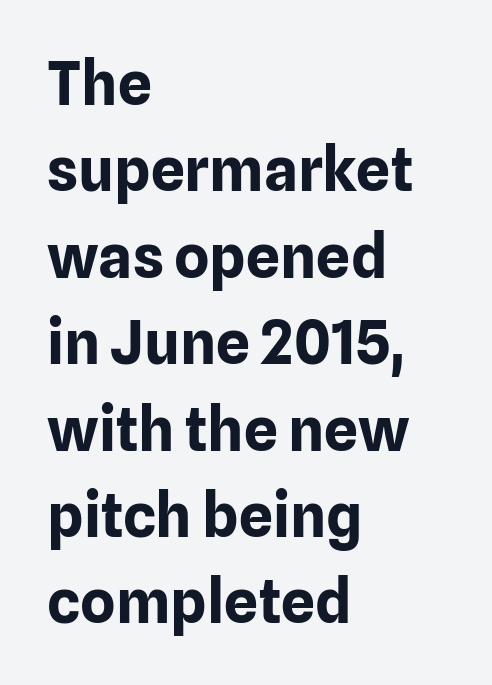
Nothing sits at the stroke ends, so this counts as sans-serif. A student would call this left alignment; a typographer would say flush left, rag right. The specimen omits any rule beneath the text block's lines. The letterforms sit shoulder to shoulder at normal distance.
